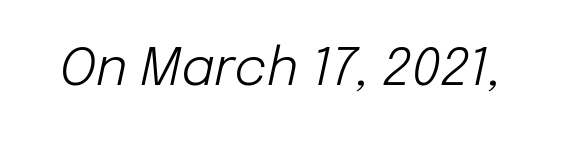
The image shows 52 px light type, italic (leaning right); set normal letter spacing, not underlined; low stroke contrast and a medium x-height.
